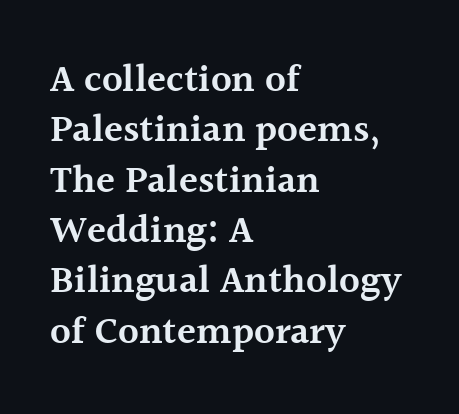
{"serif": "yes", "italic": "no", "bold": "semi", "weight": "semibold", "width": "normal", "x_height": "medium", "monospaced": "no", "underline": "no", "align": "left", "line_spacing": "normal", "line_spacing_ratio": 1.29, "letter_spacing": "normal", "letter_spacing_em": 0.0, "glyph_px": 39}
